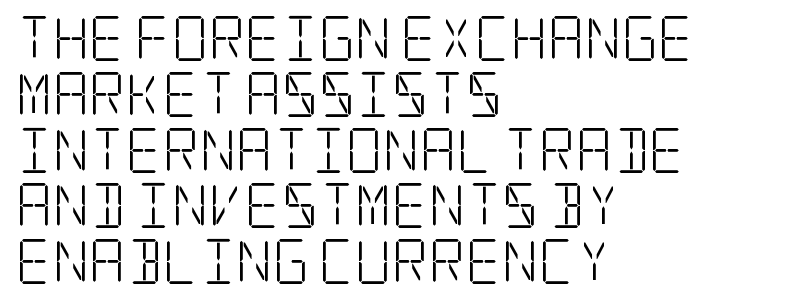
{"serif": "yes", "italic": "no", "bold": "no", "weight": "light", "width": "condensed", "stroke_contrast": "low", "x_height": "large", "underline": "no", "align": "left", "line_spacing_ratio": 1.24, "letter_spacing": "normal", "letter_spacing_em": 0.0, "glyph_px": 45}
